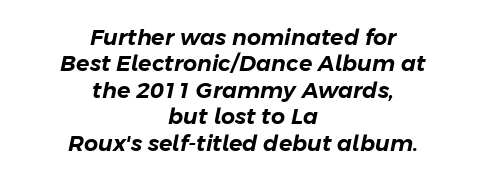
{"italic": "yes", "lean": "right", "slant_degrees": 11, "underline": "no", "align": "center", "line_spacing_ratio": 1.2, "letter_spacing": "normal", "letter_spacing_em": 0.0, "glyph_px": 22}
